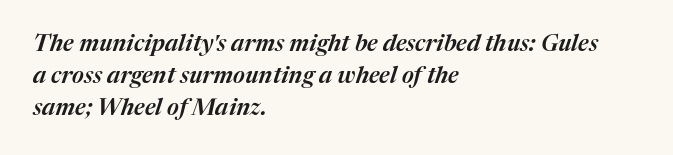
The image shows 23 px text type, italic (leaning right); set left-aligned, normal line spacing (1.4x), normal letter spacing, not underlined.
